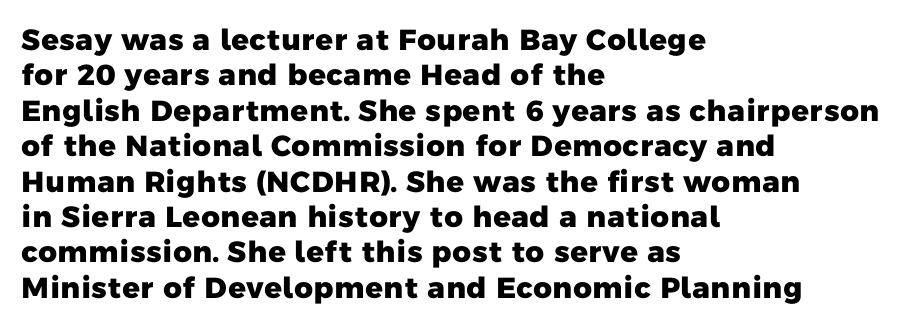
Line beginnings align vertically; line endings do not. The passage shown has conventional tracking throughout. Is this a fixed-width face? No — the glyphs have proportional, varying widths. The strokes are fattened all the way to bold.
